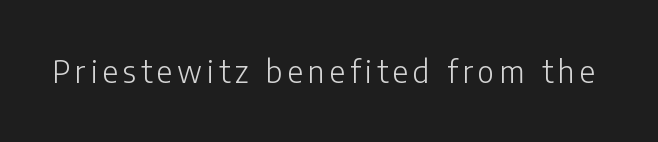
The letters stand straight up with perfectly vertical stems. Descenders hang freely into open space. A quiet, ordinary-to-light weight characterises the typeface. Nothing sits at the stroke ends, so this counts as sans-serif.
